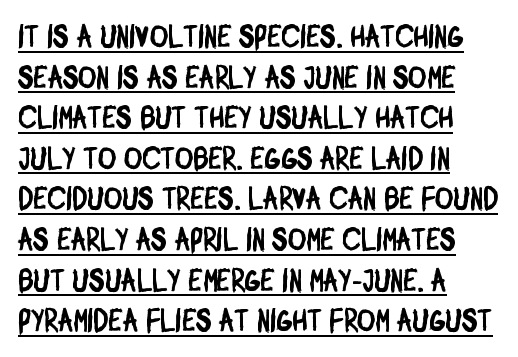
Is this a fixed-width face? No — the glyphs have proportional, varying widths. A student would call this left alignment; a typographer would say flush left, rag right. Check the space under the baseline: a stroke is drawn there. Nobody touched the tracking dial on this one. Regarding leading, the lines here are spaced in the standard way.
